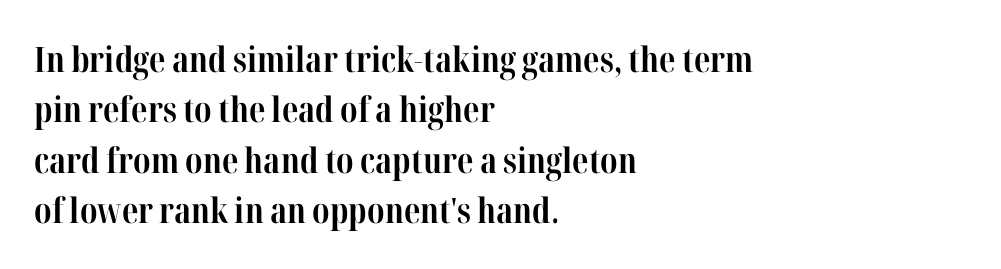
The image shows 35 px bold, condensed serif type, upright; set left-aligned, normal line spacing (1.44x), normal letter spacing, not underlined; high stroke contrast and a medium x-height.
